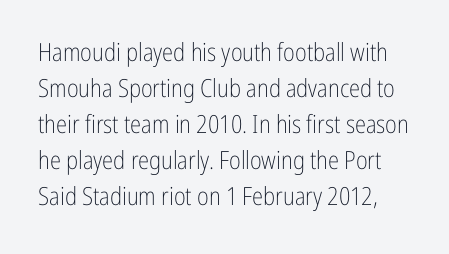
The image shows 25 px text type, upright; set normal line spacing (1.44x), normal letter spacing, not underlined.
